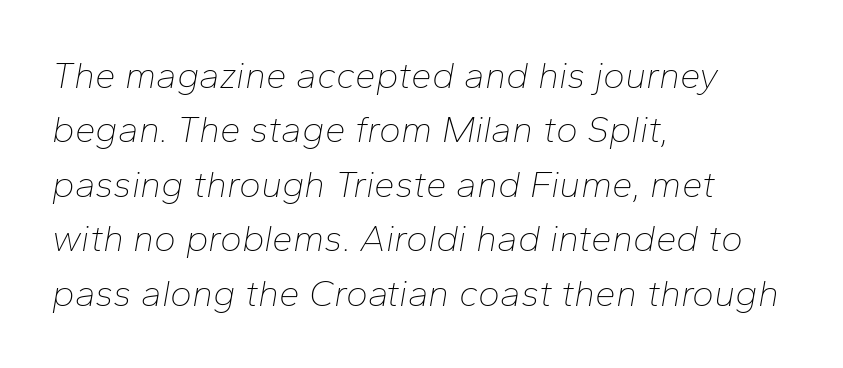
The image shows 37 px thin type, italic (leaning right); set left-aligned, normal line spacing (1.47x), normal letter spacing, not underlined; low stroke contrast and a medium x-height.
